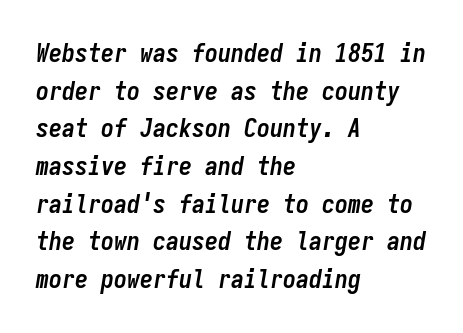
The image shows 26 px bold type, italic (leaning right); set left-aligned, normal line spacing (1.45x), normal letter spacing, not underlined.
